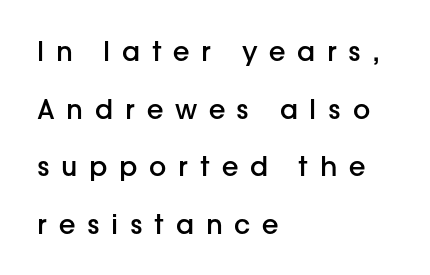
The image shows 27 px text type, upright; set left-aligned, loose line spacing (2.13x), unusually wide letter spacing (+0.43 em), not underlined.
